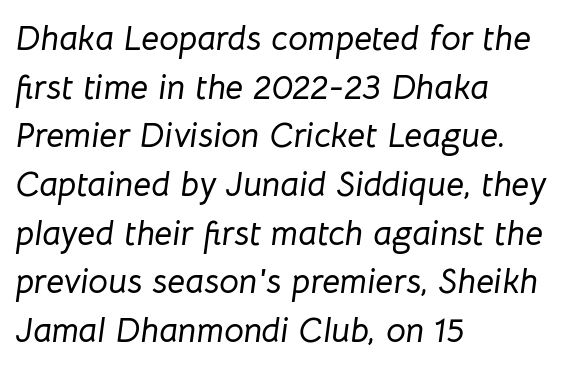
{"italic": "yes", "lean": "right", "slant_degrees": 8, "width": "normal", "stroke_contrast": "low", "x_height": "medium", "monospaced": "no", "underline": "no", "align": "left", "line_spacing": "normal", "line_spacing_ratio": 1.39, "letter_spacing": "normal", "letter_spacing_em": 0.0, "glyph_px": 35}
